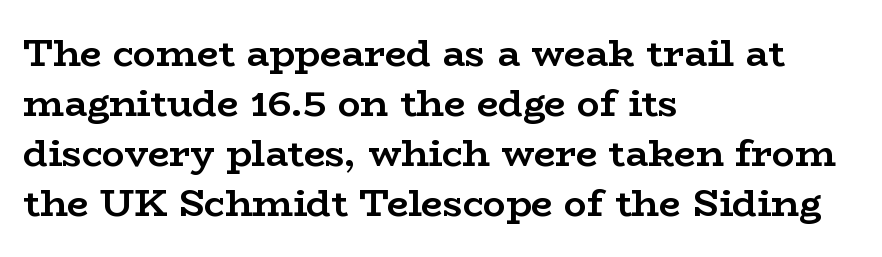
The image shows 38 px semibold, wide serif type, upright; set left-aligned, normal line spacing (1.32x), normal letter spacing, not underlined; low stroke contrast and a medium x-height.
